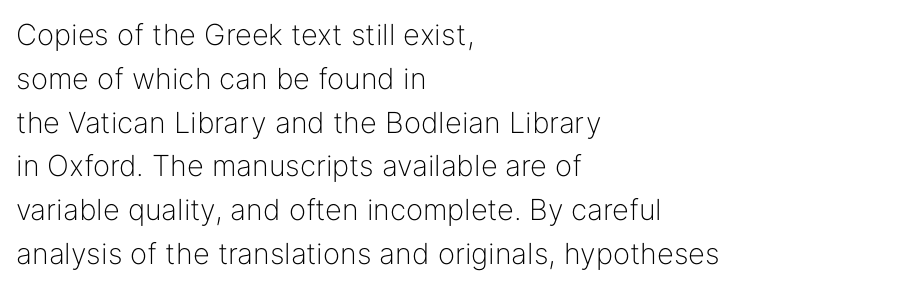
These glyphs show unthickened strokes, regular width or finer. The setting favours the left margin, as ordinary paragraphs usually do. These lines keep a tight, regular rhythm from letter to letter. The vertical gap from one line to the next is medium. Anything drawn beneath the words? Only blank space. The glyphs in this specimen are sans serif.
